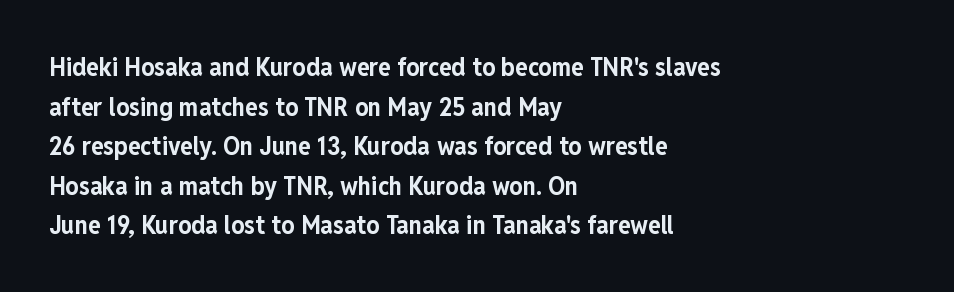
The image shows 26 px bold type, upright; set left-aligned, normal line spacing (1.52x), normal letter spacing, not underlined.
